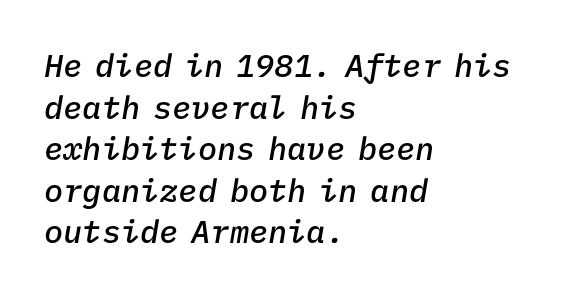
Looks like terminal output: every glyph gets an equal slot. Standard letterfit; no display-style spreading of the glyphs. Is the block centered? No — it sits flush against the left margin. Students, this is semibold: more ink than regular, less than bold. Leading: standard.
